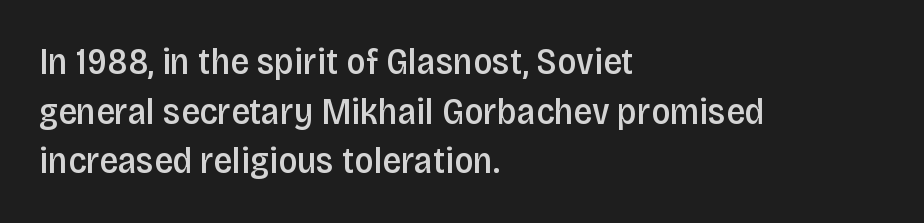
The image shows 37 px semibold, condensed sans-serif type, upright; set left-aligned, normal line spacing (1.34x), normal letter spacing, not underlined; low stroke contrast and a large x-height.
